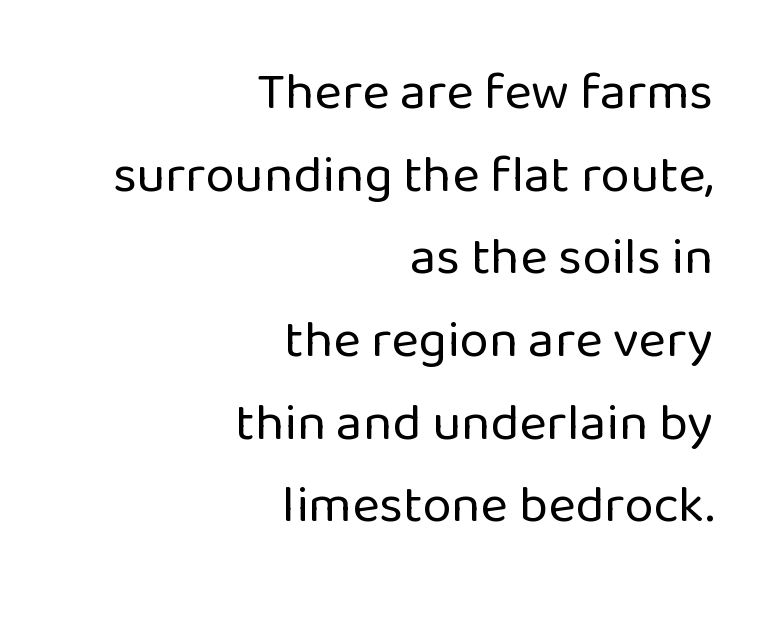
The image shows 53 px regular-weight sans-serif type, upright; set right-aligned, normal line spacing (1.56x), normal letter spacing, not underlined; low stroke contrast and a medium x-height.
